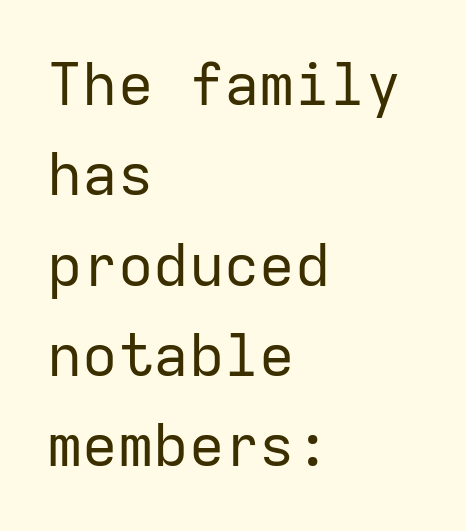
Q: Is the text bold? A: No.
Q: Is the text italic (slanted)? A: No, it is upright.
Q: Is the typeface a serif or a sans-serif typeface? A: Sans-serif.
Q: Is the text underlined? A: No.
Q: How is the paragraph aligned? A: Left-aligned.
Q: Is the spacing between letters normal or unusually wide? A: Normal.
Q: Is the spacing between lines tight, normal or loose? A: Normal.
Q: Width (condensed, normal, or wide)? A: Normal.
Q: Stroke contrast? A: Low.
Q: x-height? A: Medium.
Q: Monospaced? A: Yes.
